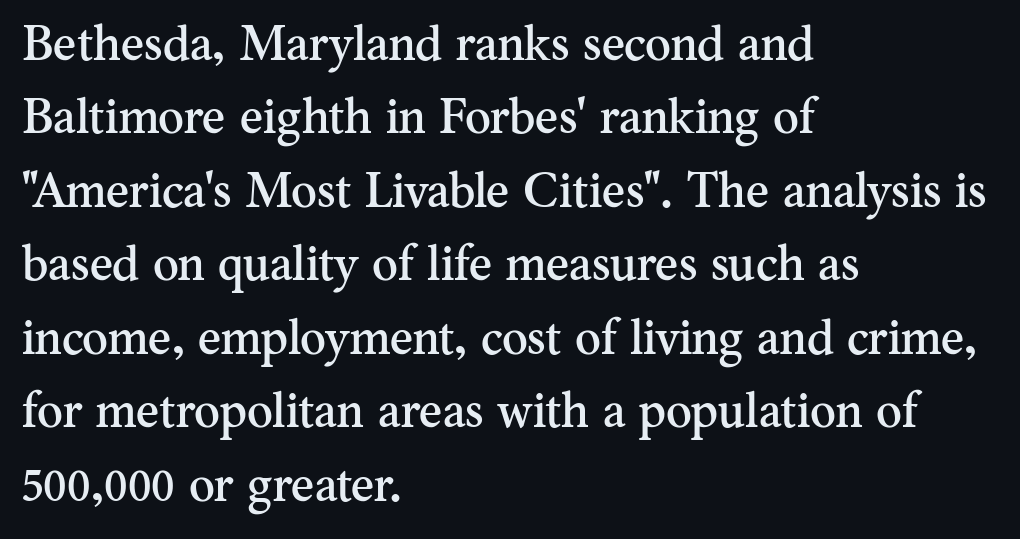
{"serif": "yes", "italic": "no", "width": "normal", "stroke_contrast": "medium", "x_height": "small", "monospaced": "no", "underline": "no", "align": "left", "line_spacing": "normal", "line_spacing_ratio": 1.5, "letter_spacing": "normal", "letter_spacing_em": 0.0, "glyph_px": 49}
